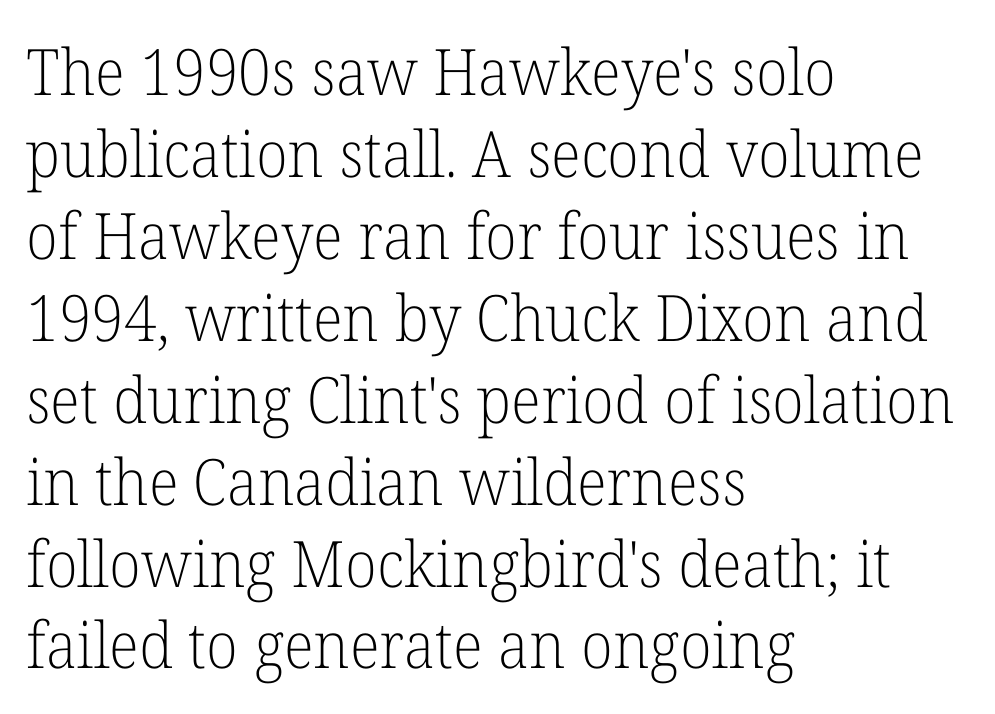
Q: Is the text bold? A: No.
Q: Is the text italic (slanted)? A: No, it is upright.
Q: Is the typeface a serif or a sans-serif typeface? A: Serif.
Q: Is the text underlined? A: No.
Q: How is the paragraph aligned? A: Left-aligned.
Q: Is the spacing between letters normal or unusually wide? A: Normal.
Q: Is the spacing between lines tight, normal or loose? A: Normal.
Q: Width (condensed, normal, or wide)? A: Normal.
Q: Stroke contrast? A: Low.
Q: x-height? A: Medium.
Q: Monospaced? A: No.
